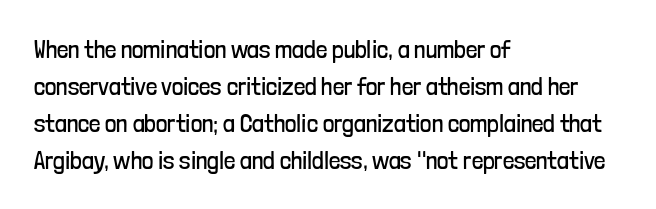
A typesetter would call this leading conventional body-copy spacing. Descender tails drop into unmarked territory. Visually the block forms a straight wall on the left and a jagged coastline on the right. Do the letters lean? They stand straight.
